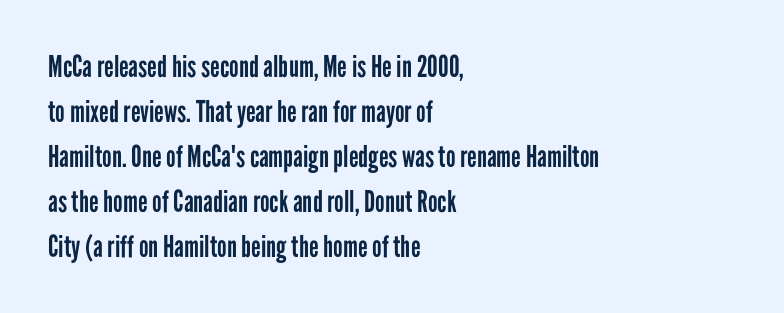
Anything drawn beneath the words? Only blank space. The font is comparable to plain body text, perhaps lighter. All the whitespace from short lines collects on the right. Does the lettering tilt? It doesn't — this is upright. The horizontal fit of the characters is conventional and even.
